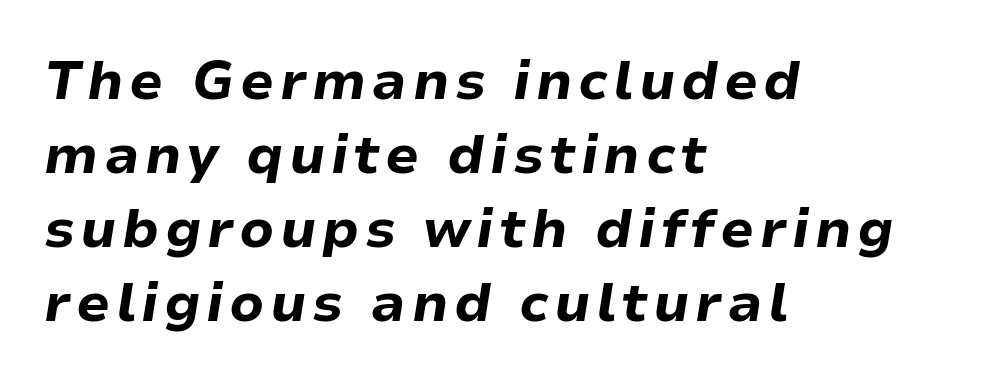
Q: Is the text bold? A: Yes.
Q: Is the text italic (slanted)? A: Yes, it leans right by about 9 degrees.
Q: Is the text underlined? A: No.
Q: How is the paragraph aligned? A: Left-aligned.
Q: Is the spacing between lines tight, normal or loose? A: Normal.
Q: Width (condensed, normal, or wide)? A: Normal.
Q: Stroke contrast? A: Low.
Q: x-height? A: Medium.
Q: Monospaced? A: No.
